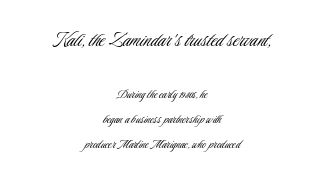
{"bold": "no", "underline": "no", "align": "center", "line_spacing_ratio": 1.8, "letter_spacing": "normal", "letter_spacing_em": 0.0, "larger_block": "first", "size_ratio": 1.64, "glyph_px": 23}
